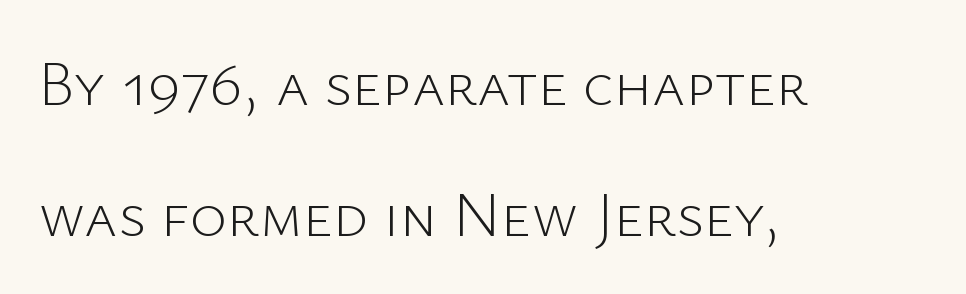
The image shows 63 px light sans-serif type, upright; set left-aligned, loose line spacing (2.08x), normal letter spacing, not underlined; low stroke contrast and a medium x-height.
